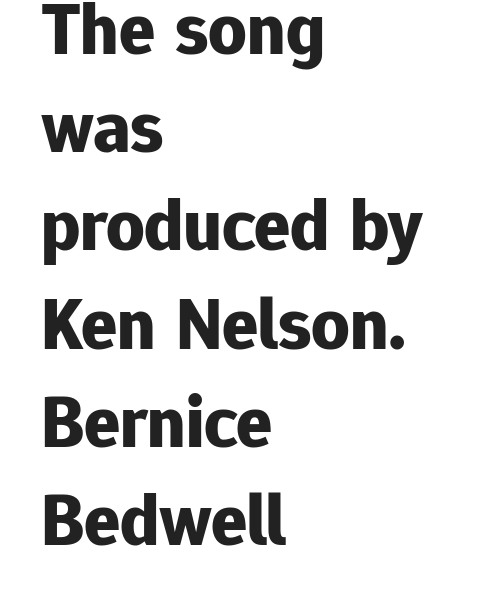
These lines sit exactly where default settings would place them. A typesetter would label this face a sans. Style check: upright. Nobody drew a line under any word here. Horizontal alignment here is leftward, the default for most running prose.
